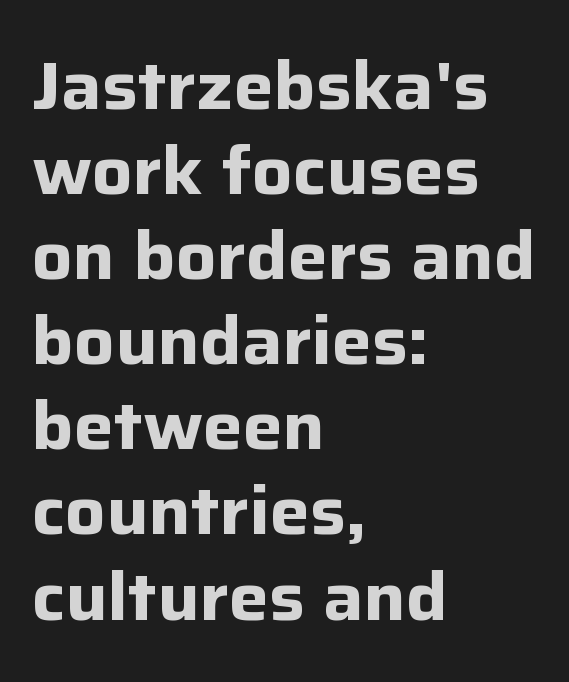
The image shows 67 px bold sans-serif type, upright; set left-aligned, normal line spacing (1.27x), normal letter spacing, not underlined; low stroke contrast and a medium x-height.
